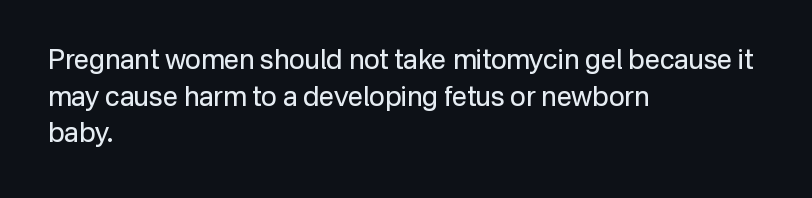
Q: Is the text bold? A: No.
Q: Is the text italic (slanted)? A: No, it is upright.
Q: Is the text underlined? A: No.
Q: How is the paragraph aligned? A: Left-aligned.
Q: Is the spacing between letters normal or unusually wide? A: Normal.
Q: Is the spacing between lines tight, normal or loose? A: Normal.
